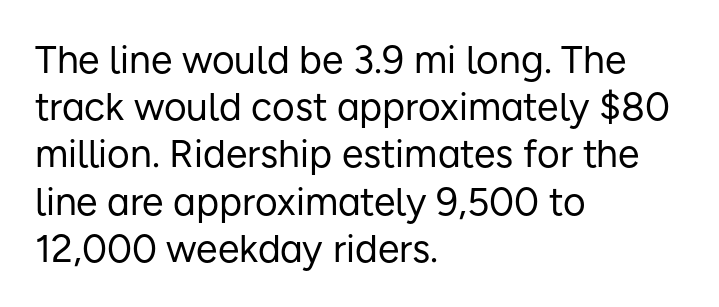
Q: Is the text bold? A: No.
Q: Is the text italic (slanted)? A: No, it is upright.
Q: Is the typeface a serif or a sans-serif typeface? A: Sans-serif.
Q: Is the text underlined? A: No.
Q: How is the paragraph aligned? A: Left-aligned.
Q: Is the spacing between letters normal or unusually wide? A: Normal.
Q: Width (condensed, normal, or wide)? A: Normal.
Q: Stroke contrast? A: Low.
Q: x-height? A: Medium.
Q: Monospaced? A: No.
